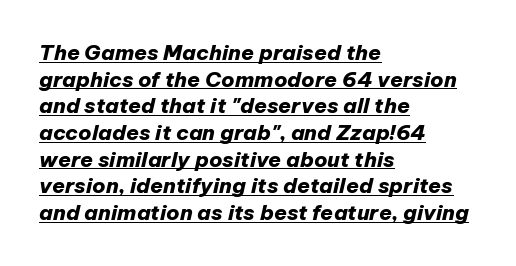
Quick note: underline on. Vertical spacing — default. On the weight axis this lands at bold, roughly 700. Caption: standard tracking, unaltered.
